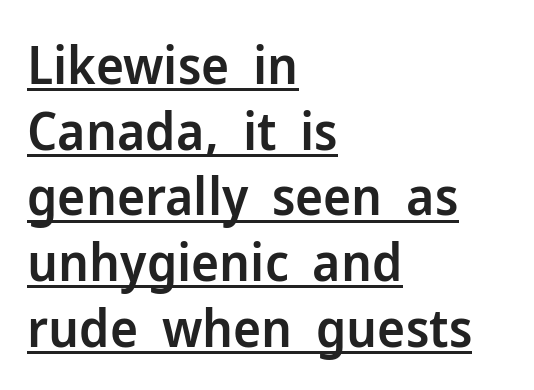
{"serif": "no", "italic": "no", "bold": "semi", "weight": "semibold", "width": "normal", "stroke_contrast": "low", "x_height": "medium", "monospaced": "no", "underline": "yes", "align": "left", "line_spacing_ratio": 1.24, "letter_spacing": "normal", "letter_spacing_em": 0.0, "glyph_px": 53}
